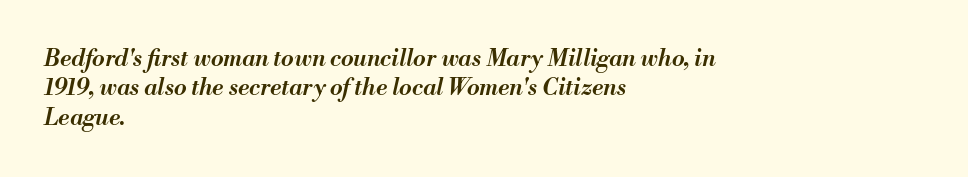
Casual observation: everything's shoved over to the left. Slant detected: the letters are inclined. Does the weight exceed regular? Yes, but only to semibold. Words float on clear page, feet unadorned. Normally led — the rows are evenly, conventionally spaced.
